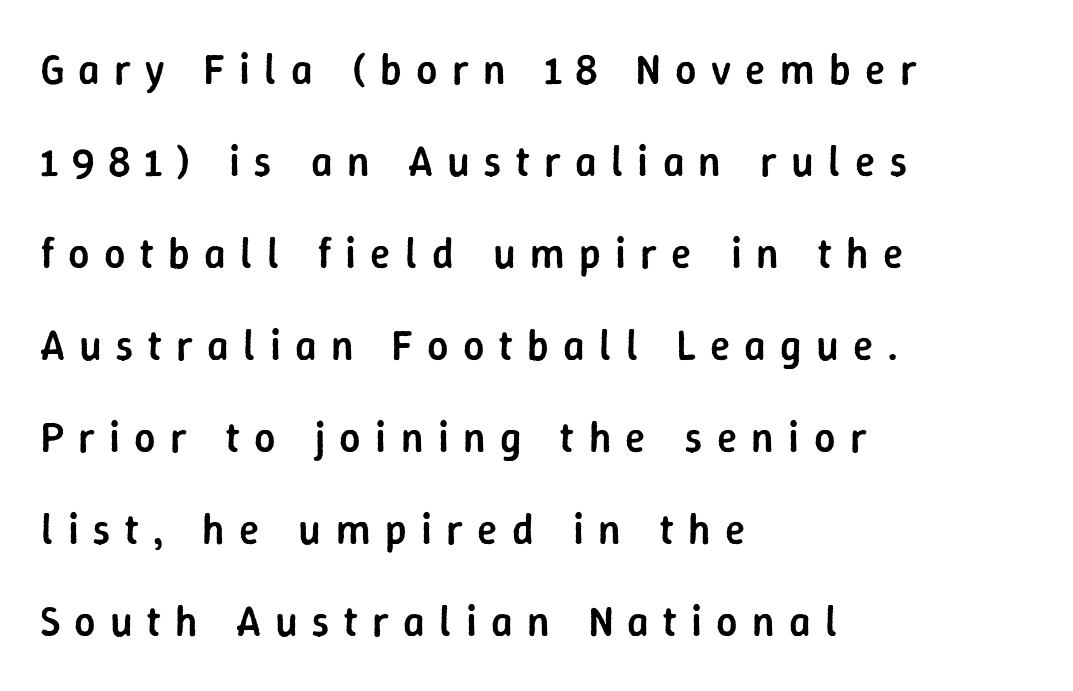
{"serif": "no", "italic": "no", "bold": "semi", "weight": "semibold", "width": "normal", "stroke_contrast": "low", "x_height": "medium", "monospaced": "no", "underline": "no", "align": "left", "line_spacing": "loose", "line_spacing_ratio": 2.19, "letter_spacing": "wide", "letter_spacing_em": 0.34, "glyph_px": 42}
